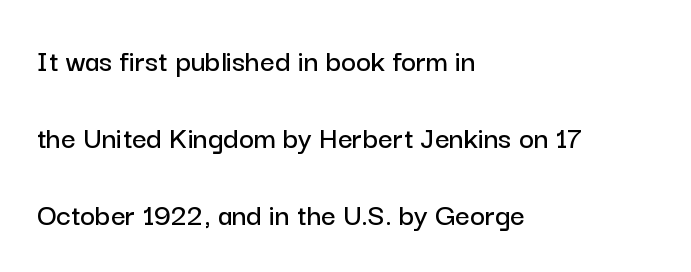
The typography opts for an upright posture over an oblique one. If you drew a ruler down the left edge, every line would touch it. Summary of vertical rhythm: relaxed, with wide interline spacing. The typeface chosen for these lines omits serifs. No extra tracking has been applied to these lines.
